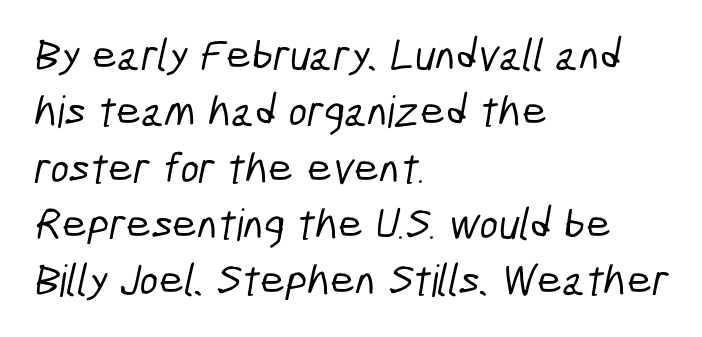
{"serif": "no", "width": "condensed", "stroke_contrast": "low", "x_height": "medium", "monospaced": "no", "underline": "no", "align": "left", "line_spacing": "normal", "line_spacing_ratio": 1.28, "letter_spacing": "normal", "letter_spacing_em": 0.0, "glyph_px": 44}
